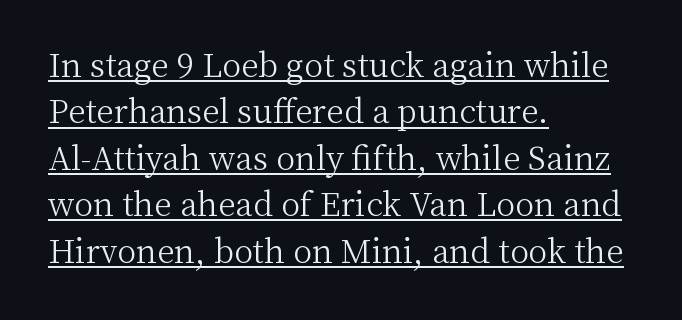
{"serif": "yes", "italic": "no", "bold": "no", "weight": "light", "width": "normal", "stroke_contrast": "medium", "x_height": "medium", "monospaced": "no", "underline": "yes", "align": "left", "line_spacing": "normal", "line_spacing_ratio": 1.45, "letter_spacing": "normal", "letter_spacing_em": 0.0, "glyph_px": 32}
